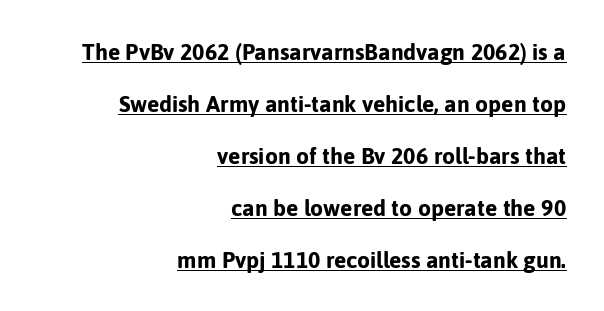
The typesetter chose a ragged-left arrangement here. It's the straight-up-and-down kind of type. The string is rendered with underlining switched on. This sample trades compactness for vertical openness between lines. Nothing unusual about the tracking: characters are spaced as the font intends. Pretty heavy lettering here — definitely bold.
